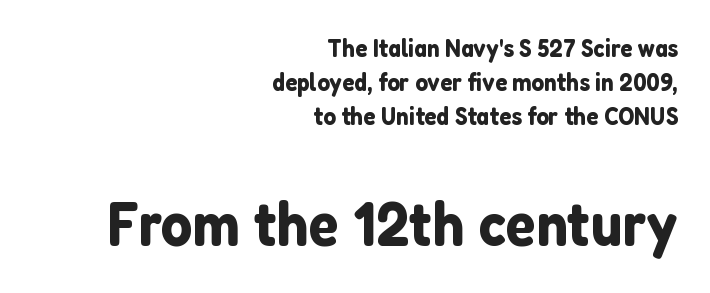
{"serif": "no", "italic": "no", "width": "normal", "stroke_contrast": "low", "x_height": "medium", "monospaced": "no", "underline": "no", "align": "right", "line_spacing": "normal", "line_spacing_ratio": 1.37, "letter_spacing": "normal", "letter_spacing_em": 0.0, "larger_block": "second", "size_ratio": 2.48, "glyph_px": 62}
